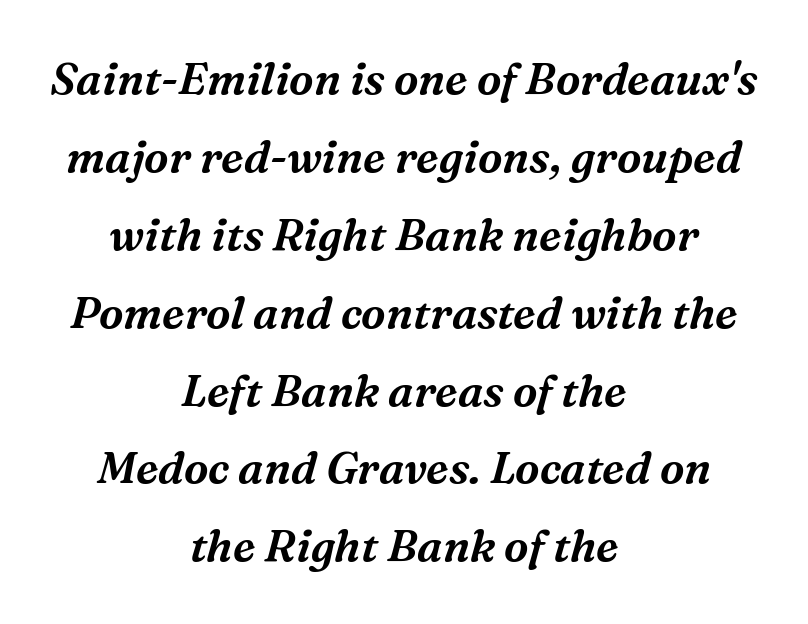
To sum up the face: it has serifs. Words float on clear page, feet unadorned. Line starts and ends both wander, symmetrically. The text carries the slant typical of an italic or oblique font. These lines are rendered in a variable-pitch font.
